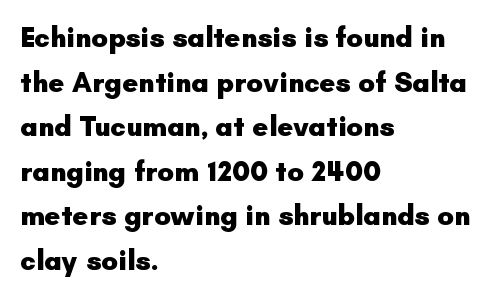
The image shows 28 px heavy sans-serif type, upright; set left-aligned, normal line spacing (1.59x), normal letter spacing, not underlined; low stroke contrast and a small x-height.
